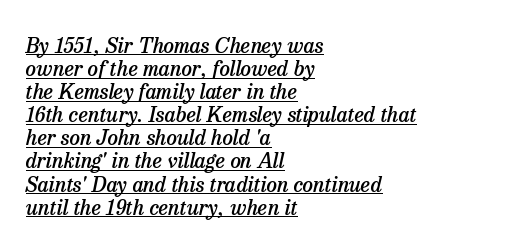
{"italic": "yes", "lean": "right", "slant_degrees": 13, "bold": "semi", "underline": "yes", "align": "left", "line_spacing": "tight", "line_spacing_ratio": 1.1, "letter_spacing": "normal", "letter_spacing_em": 0.0, "glyph_px": 21}
